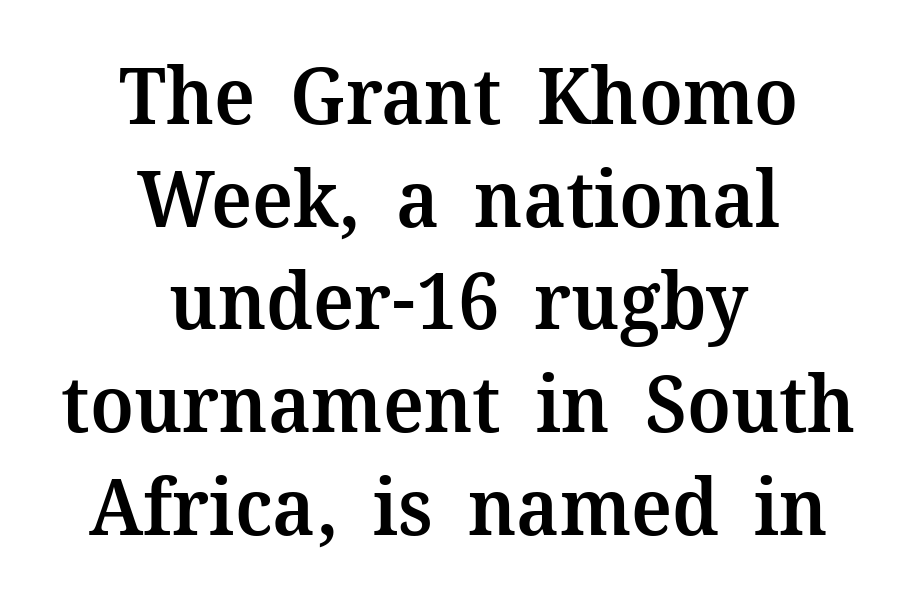
Q: Is the text bold? A: Semi-bold.
Q: Is the text italic (slanted)? A: No, it is upright.
Q: Is the typeface a serif or a sans-serif typeface? A: Serif.
Q: Is the text underlined? A: No.
Q: How is the paragraph aligned? A: Centered.
Q: Is the spacing between letters normal or unusually wide? A: Normal.
Q: Is the spacing between lines tight, normal or loose? A: Normal.
Q: Width (condensed, normal, or wide)? A: Normal.
Q: Stroke contrast? A: Medium.
Q: x-height? A: Medium.
Q: Monospaced? A: No.
